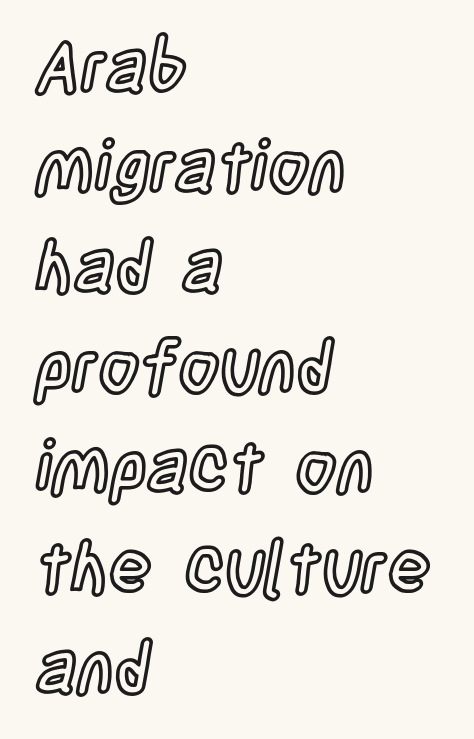
How are the letters spaced? Ordinarily, with no added tracking. Visually the block forms a straight wall on the left and a jagged coastline on the right. Each row of text sits above clean, open space. A normal amount of white space separates one row of letters from the next.
